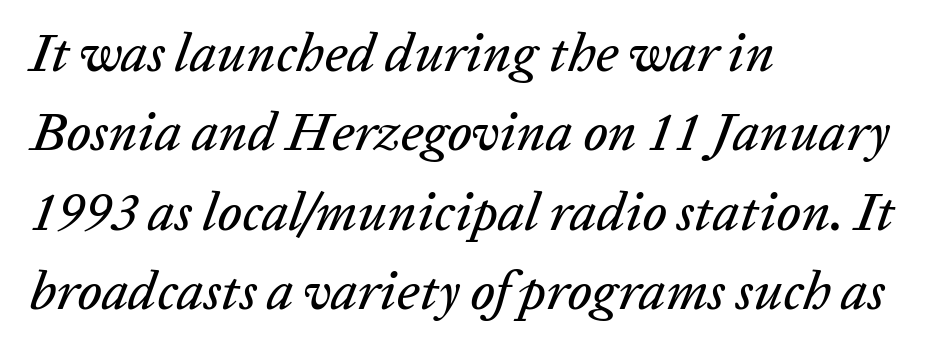
The passage shown is typed in a proportional face where columns would drift. Baseline-to-baseline distance is the conventional proportion of letter height. Letters rest on an invisible, unmarked baseline. Characters are canted at an angle relative to the baseline's perpendicular. Tracking value appears to be zero — textbook default spacing. The lines are quadded left.
